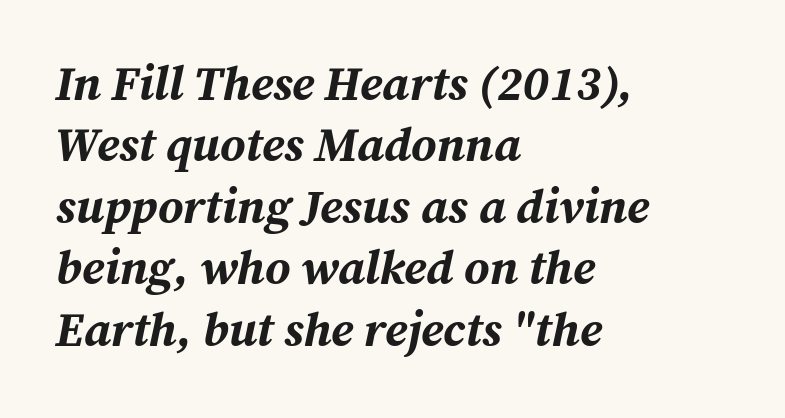
{"italic": "yes", "lean": "right", "slant_degrees": 12, "bold": "yes", "weight": "bold", "width": "normal", "stroke_contrast": "medium", "x_height": "medium", "monospaced": "no", "underline": "no", "align": "left", "line_spacing": "normal", "line_spacing_ratio": 1.28, "letter_spacing": "normal", "letter_spacing_em": 0.0, "glyph_px": 48}
